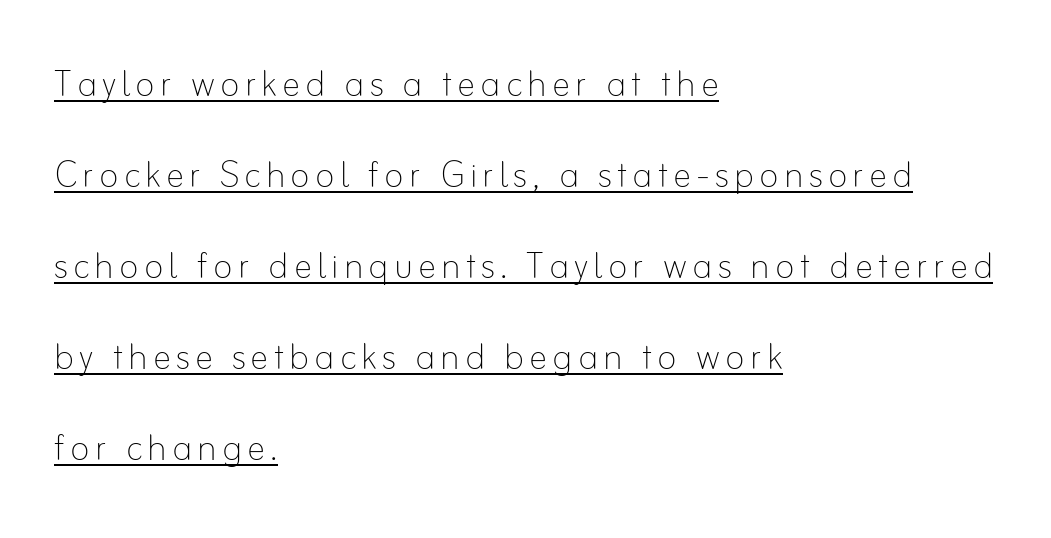
{"italic": "no", "bold": "no", "weight": "thin", "width": "normal", "stroke_contrast": "low", "x_height": "small", "monospaced": "no", "underline": "yes", "align": "left", "line_spacing": "loose", "line_spacing_ratio": 1.98, "glyph_px": 46}
